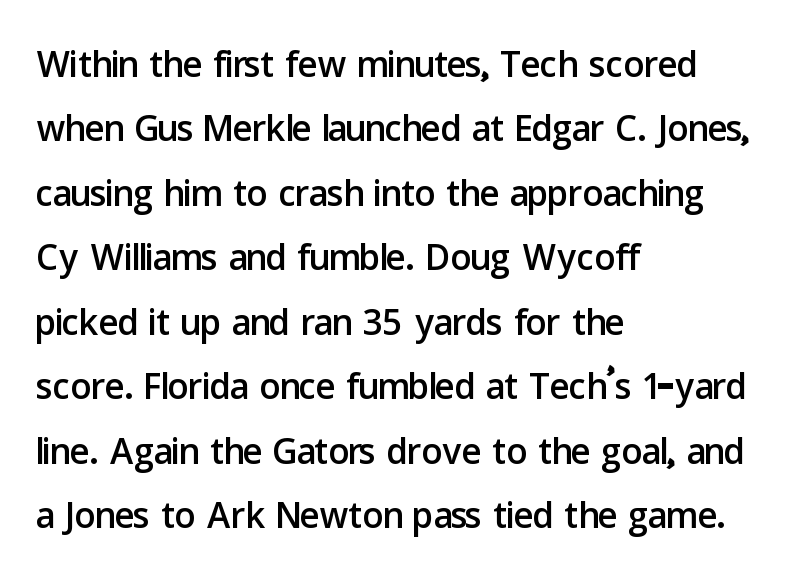
{"serif": "no", "italic": "no", "width": "normal", "stroke_contrast": "low", "x_height": "medium", "monospaced": "no", "underline": "no", "align": "left", "line_spacing_ratio": 1.24, "letter_spacing": "normal", "letter_spacing_em": 0.0, "glyph_px": 52}
